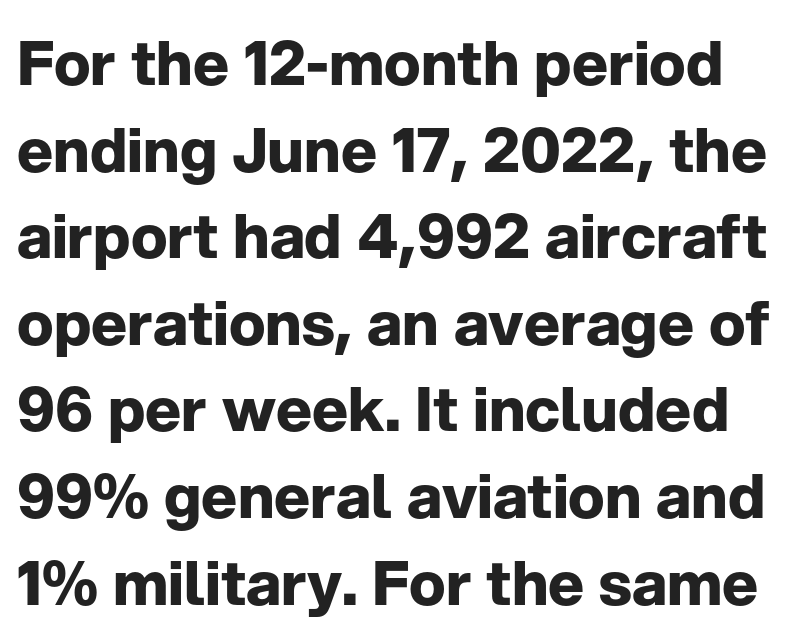
{"serif": "no", "italic": "no", "bold": "yes", "weight": "bold", "width": "normal", "stroke_contrast": "low", "x_height": "medium", "monospaced": "no", "underline": "no", "line_spacing": "normal", "line_spacing_ratio": 1.42, "letter_spacing": "normal", "letter_spacing_em": 0.0, "glyph_px": 61}
